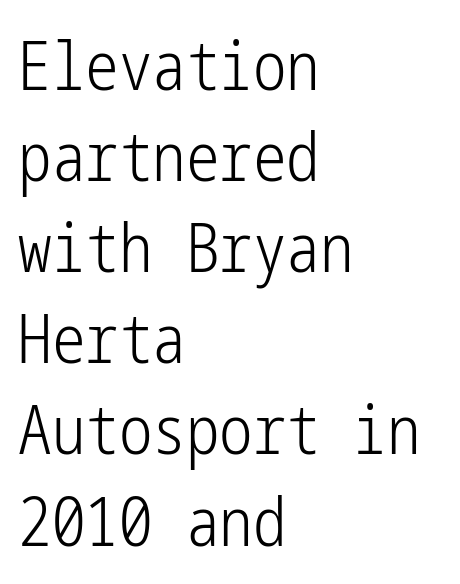
Q: Is the text bold? A: No.
Q: Is the text italic (slanted)? A: No, it is upright.
Q: Is the typeface a serif or a sans-serif typeface? A: Sans-serif.
Q: Is the text underlined? A: No.
Q: How is the paragraph aligned? A: Left-aligned.
Q: Is the spacing between letters normal or unusually wide? A: Normal.
Q: Is the spacing between lines tight, normal or loose? A: Normal.
Q: Width (condensed, normal, or wide)? A: Condensed.
Q: Stroke contrast? A: Low.
Q: x-height? A: Medium.
